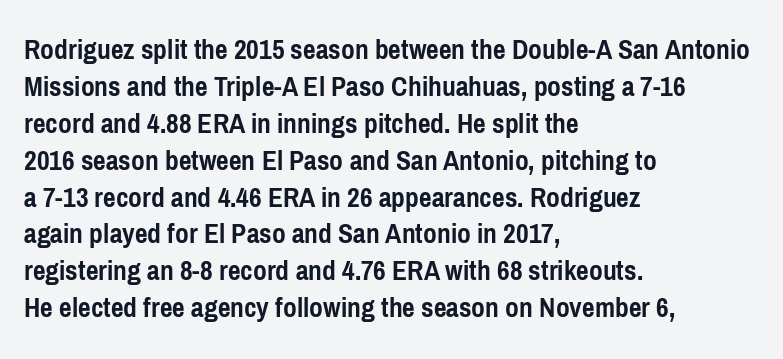
{"serif": "no", "italic": "no", "bold": "yes", "weight": "semibold", "width": "condensed", "stroke_contrast": "low", "x_height": "medium", "monospaced": "no", "underline": "no", "align": "left", "line_spacing_ratio": 1.23, "letter_spacing": "normal", "letter_spacing_em": 0.0, "glyph_px": 30}
